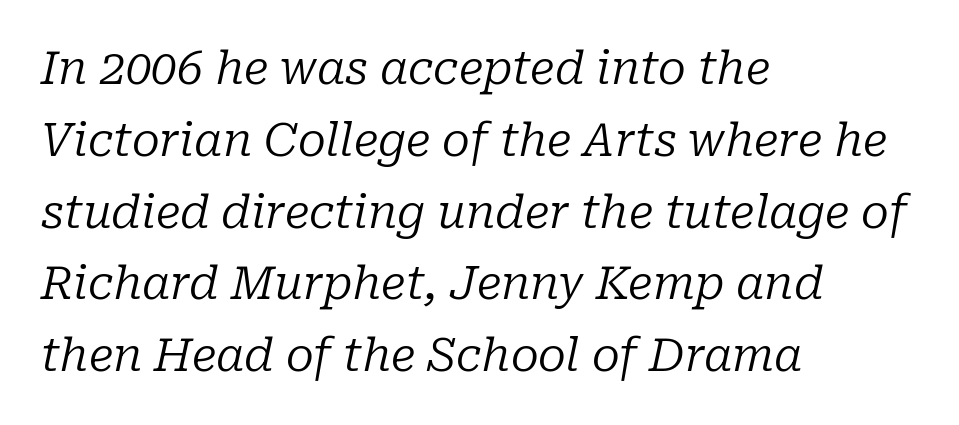
Q: Is the text bold? A: No.
Q: Is the text italic (slanted)? A: Yes, it leans right by about 10 degrees.
Q: Is the typeface a serif or a sans-serif typeface? A: Serif.
Q: Is the text underlined? A: No.
Q: How is the paragraph aligned? A: Left-aligned.
Q: Is the spacing between letters normal or unusually wide? A: Normal.
Q: Is the spacing between lines tight, normal or loose? A: Normal.
Q: Width (condensed, normal, or wide)? A: Normal.
Q: Stroke contrast? A: Low.
Q: x-height? A: Medium.
Q: Monospaced? A: No.
